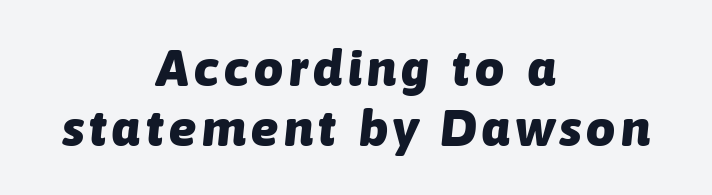
{"italic": "yes", "lean": "right", "slant_degrees": 6, "bold": "yes", "weight": "heavy", "width": "normal", "stroke_contrast": "low", "x_height": "medium", "monospaced": "no", "underline": "no", "align": "center", "line_spacing_ratio": 1.17, "glyph_px": 51}
